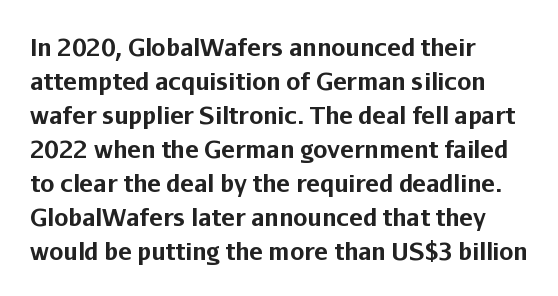
The strip under each line holds only bare page. How are the letters spaced? Ordinarily, with no added tracking. Line spacing here is normal. This rendering uses left alignment, leaving the right contour irregular. When letters stand straight like this, we call the style roman or upright. The rendering uses a bold face; every stroke is thick and dark.
